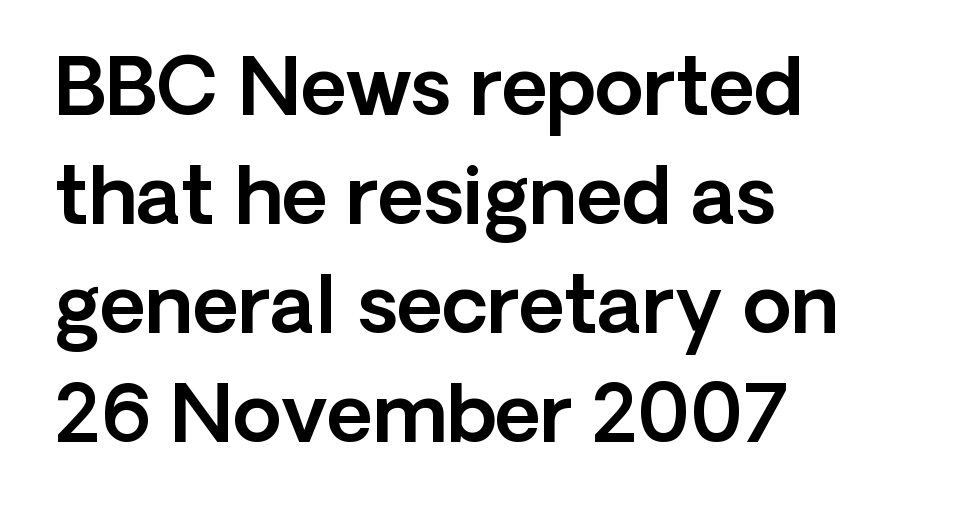
Q: Is the text italic (slanted)? A: No, it is upright.
Q: Is the typeface a serif or a sans-serif typeface? A: Sans-serif.
Q: Is the text underlined? A: No.
Q: How is the paragraph aligned? A: Left-aligned.
Q: Is the spacing between letters normal or unusually wide? A: Normal.
Q: Is the spacing between lines tight, normal or loose? A: Normal.
Q: Width (condensed, normal, or wide)? A: Normal.
Q: x-height? A: Medium.
Q: Monospaced? A: No.
